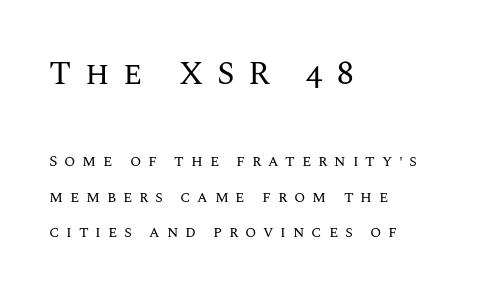
Here the first block reads like a headline and the second like body copy. Heaviness? Minimal to ordinary, like unemphasized prose. Layout note: lines flush left. Vertical spacing — loose.
